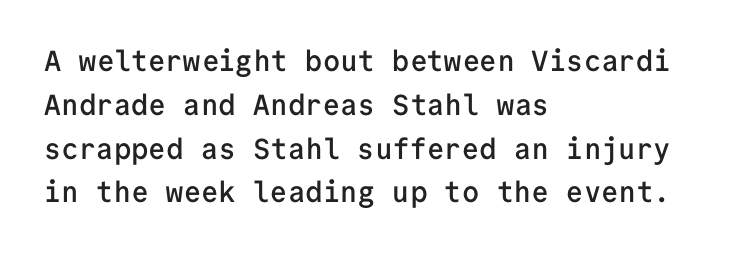
Q: Is the text bold? A: Semi-bold.
Q: Is the text italic (slanted)? A: No, it is upright.
Q: Is the typeface a serif or a sans-serif typeface? A: Sans-serif.
Q: Is the text underlined? A: No.
Q: How is the paragraph aligned? A: Left-aligned.
Q: Is the spacing between letters normal or unusually wide? A: Normal.
Q: Is the spacing between lines tight, normal or loose? A: Normal.
Q: Width (condensed, normal, or wide)? A: Normal.
Q: Stroke contrast? A: Low.
Q: x-height? A: Medium.
Q: Monospaced? A: Yes.
